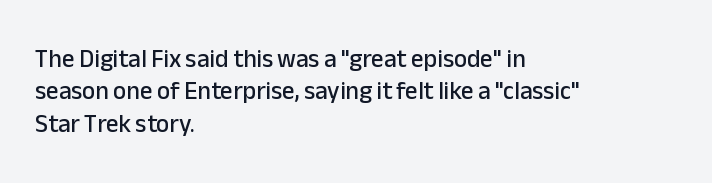
Q: Is the text italic (slanted)? A: No, it is upright.
Q: Is the text underlined? A: No.
Q: How is the paragraph aligned? A: Left-aligned.
Q: Is the spacing between letters normal or unusually wide? A: Normal.
Q: Is the spacing between lines tight, normal or loose? A: Normal.
